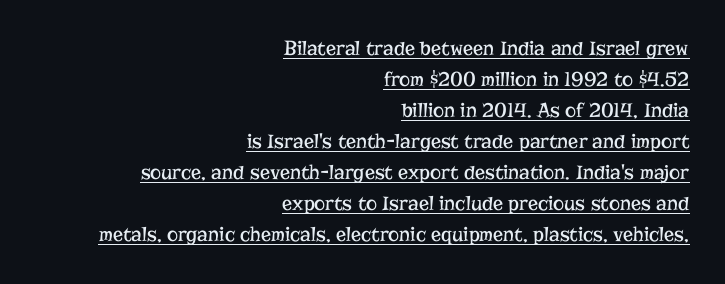
Somebody hit Ctrl+U on this one — the words are underlined. In terms of leading, this rendering sits right in the middle. Glyph-to-glyph distance matches everyday printed text. The lettering stays uniformly vertical, giving the passage a roman look. If you drew a ruler down the right edge, every line would touch it.
